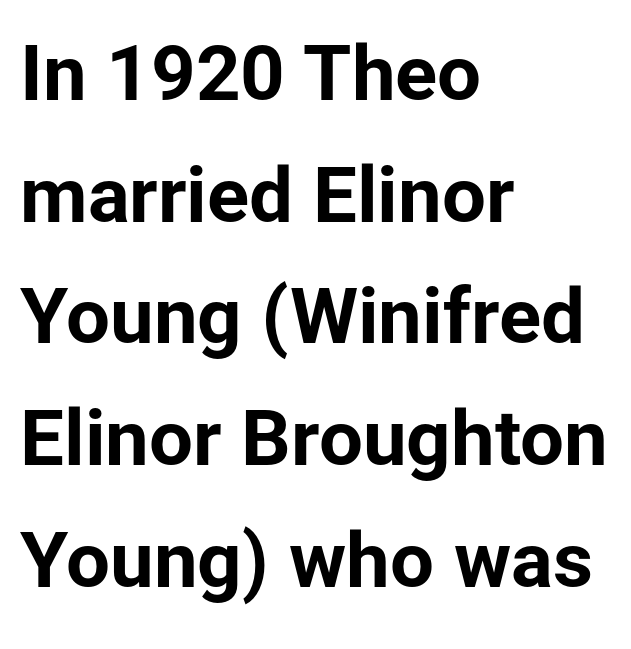
These lines sit exactly where default settings would place them. Check where the strokes stop: nothing finishes them off — pure sans. The words here are not underlined. Every stem runs plumb, perpendicular to the baseline. Looks like regular typesetting: each glyph gets only the width it needs. Teacher's note: observe the even left margin — that is flush-left alignment.
